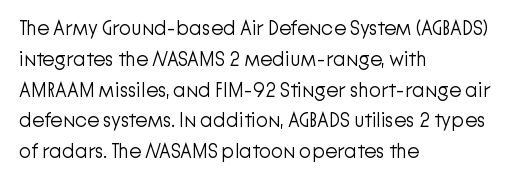
Q: Is the text bold? A: No.
Q: Is the text italic (slanted)? A: No, it is upright.
Q: Is the text underlined? A: No.
Q: How is the paragraph aligned? A: Left-aligned.
Q: Is the spacing between letters normal or unusually wide? A: Normal.
Q: Is the spacing between lines tight, normal or loose? A: Normal.
